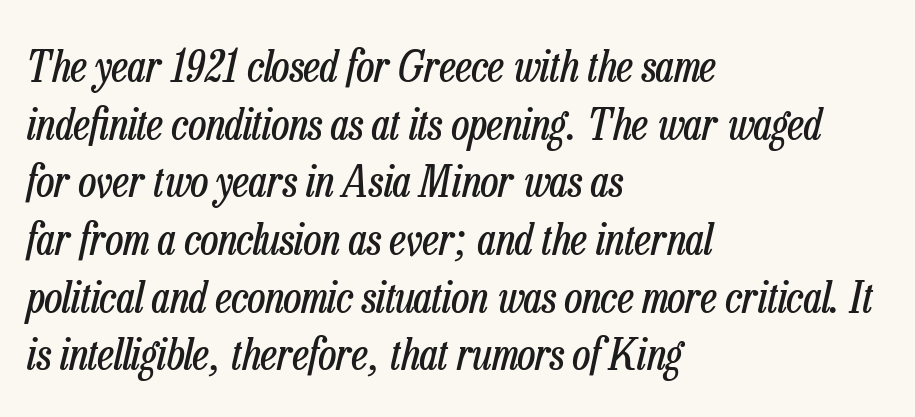
Q: Is the text bold? A: No.
Q: Is the text italic (slanted)? A: Yes, it leans right by about 13 degrees.
Q: Is the text underlined? A: No.
Q: How is the paragraph aligned? A: Left-aligned.
Q: Is the spacing between letters normal or unusually wide? A: Normal.
Q: Is the spacing between lines tight, normal or loose? A: Normal.
Q: Width (condensed, normal, or wide)? A: Condensed.
Q: Stroke contrast? A: Low.
Q: x-height? A: Medium.
Q: Monospaced? A: No.
